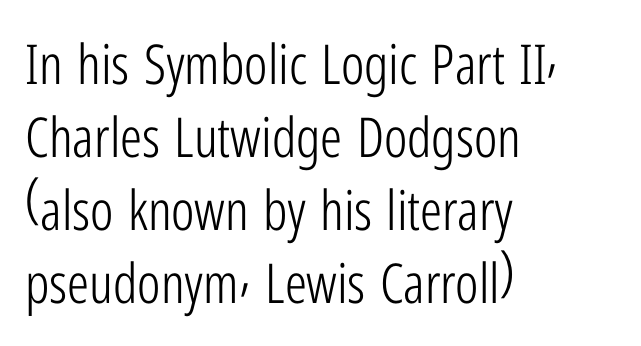
Q: Is the text bold? A: No.
Q: Is the text italic (slanted)? A: No, it is upright.
Q: Is the typeface a serif or a sans-serif typeface? A: Sans-serif.
Q: Is the text underlined? A: No.
Q: How is the paragraph aligned? A: Left-aligned.
Q: Is the spacing between letters normal or unusually wide? A: Normal.
Q: Is the spacing between lines tight, normal or loose? A: Normal.
Q: Width (condensed, normal, or wide)? A: Condensed.
Q: Stroke contrast? A: Low.
Q: x-height? A: Medium.
Q: Monospaced? A: No.
